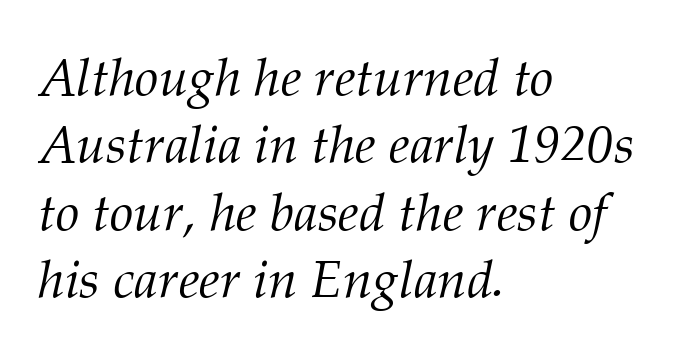
The letters advance in unequal steps, a hallmark of proportional type. Is the block centered? No — it sits flush against the left margin. Compared with typical paragraphs, the rows here are spaced about the same. Stroke mass is kept to a normal reading level or below.
